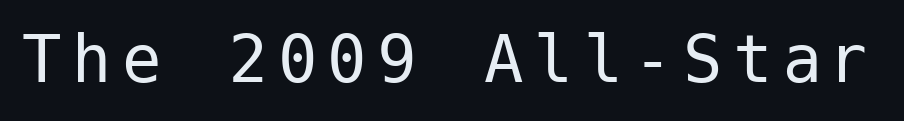
Classification — sans serif. Glance below the letters and you will spot only blank space. The letters stand straight up with perfectly vertical stems. No chunkiness to these letters — they're not bold.
